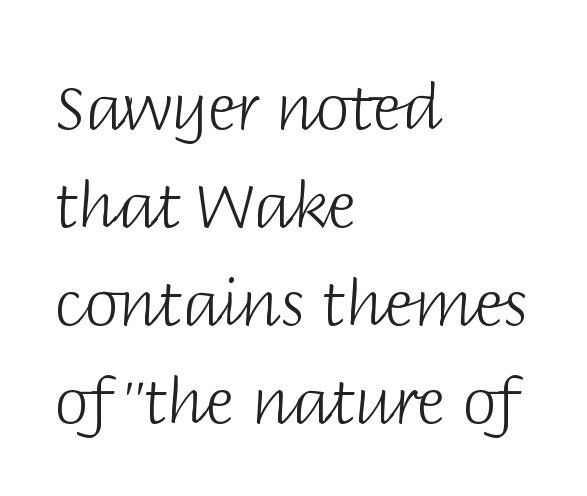
The image shows 62 px light sans-serif type, upright; set left-aligned, normal line spacing (1.58x), normal letter spacing, not underlined; low stroke contrast and a large x-height.
